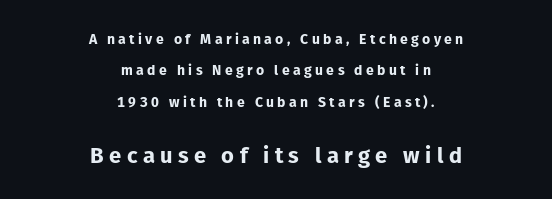
{"italic": "no", "bold": "yes", "underline": "no", "align": "center", "line_spacing": "loose", "line_spacing_ratio": 2.24, "letter_spacing": "wide", "letter_spacing_em": 0.24, "larger_block": "second", "size_ratio": 1.57, "glyph_px": 22}
